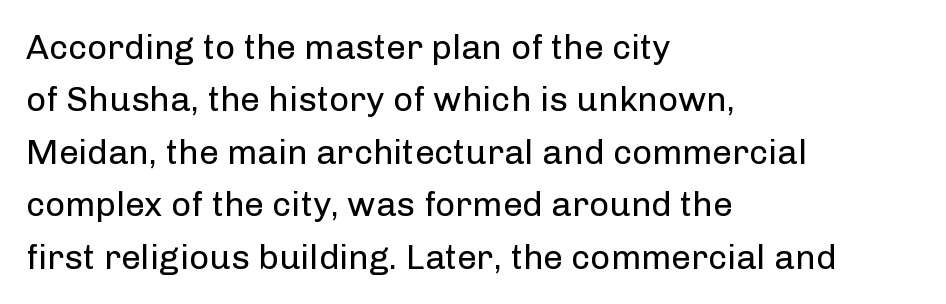
{"serif": "no", "italic": "no", "bold": "no", "weight": "regular", "width": "normal", "stroke_contrast": "low", "x_height": "medium", "monospaced": "no", "underline": "no", "align": "left", "line_spacing": "normal", "line_spacing_ratio": 1.5, "letter_spacing": "normal", "letter_spacing_em": 0.0, "glyph_px": 35}
